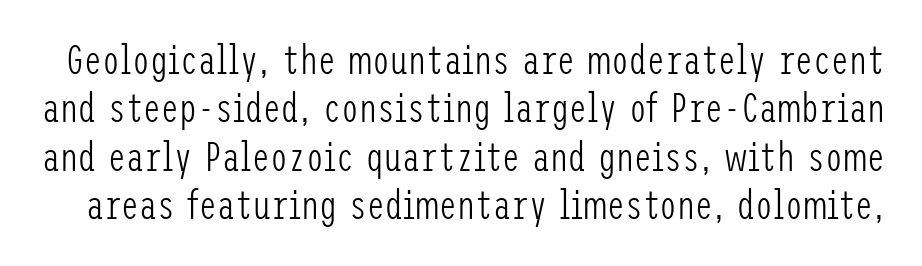
Unlike a traditional serif, this face leaves its strokes unadorned. Tracking value appears to be zero — textbook default spacing. Glance below the letters and you will spot only blank space. Posture: straight, roman, zero tilt. Weight: not bold — regular or lighter.
